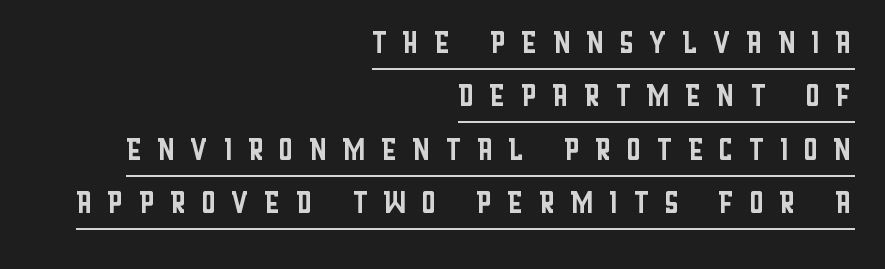
No feet cap the strokes, marking this as sans-serif type. Upright lettering throughout. Horizontal bands of white between lines are of average thickness. Decoration check: the copy is underlined.
